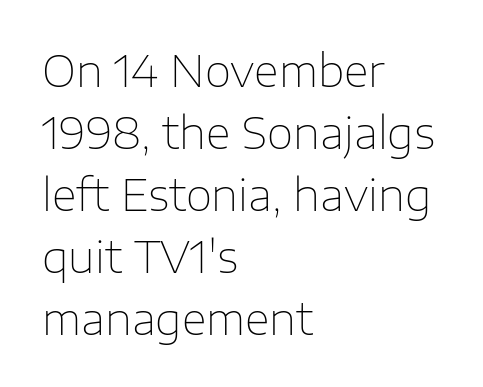
{"serif": "no", "italic": "no", "bold": "no", "weight": "thin", "width": "normal", "stroke_contrast": "low", "x_height": "medium", "monospaced": "no", "underline": "no", "align": "left", "line_spacing": "normal", "line_spacing_ratio": 1.44, "letter_spacing": "normal", "letter_spacing_em": 0.0, "glyph_px": 43}
